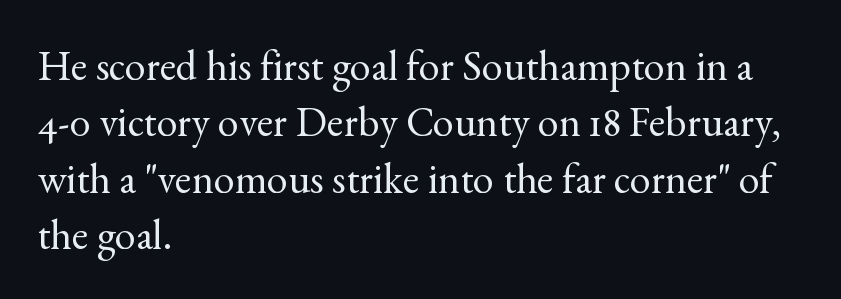
The image shows 42 px regular-weight serif type, upright; set left-aligned, normal line spacing (1.34x), normal letter spacing, not underlined; a small x-height.
